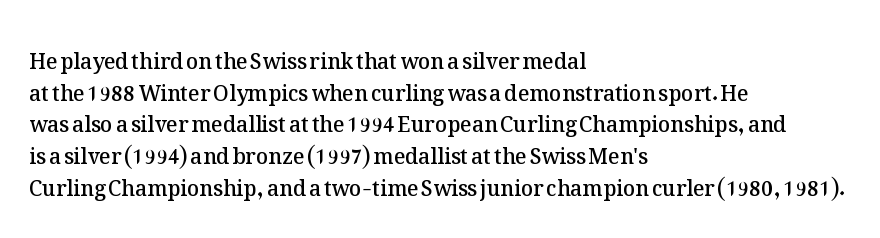
Q: Is the text bold? A: Semi-bold.
Q: Is the text italic (slanted)? A: No, it is upright.
Q: Is the text underlined? A: No.
Q: How is the paragraph aligned? A: Left-aligned.
Q: Is the spacing between letters normal or unusually wide? A: Normal.
Q: Is the spacing between lines tight, normal or loose? A: Normal.
